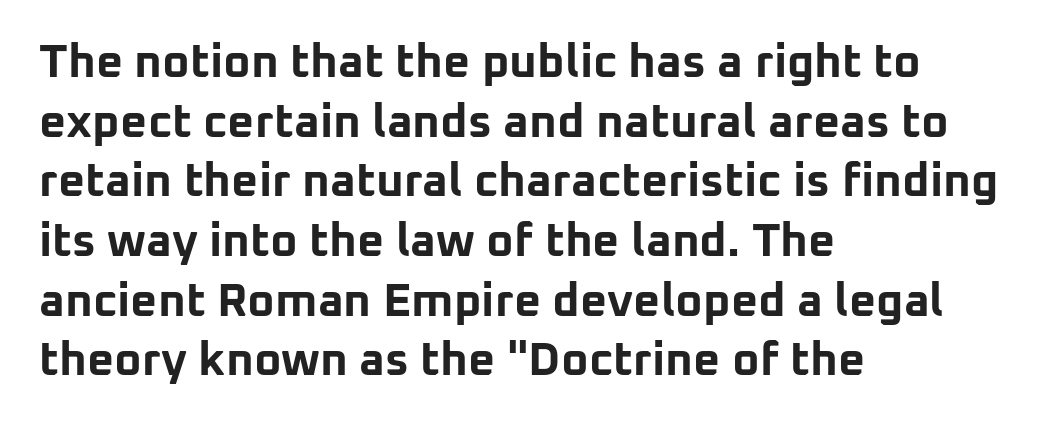
Q: Is the text bold? A: Yes.
Q: Is the text italic (slanted)? A: No, it is upright.
Q: Is the typeface a serif or a sans-serif typeface? A: Sans-serif.
Q: Is the text underlined? A: No.
Q: How is the paragraph aligned? A: Left-aligned.
Q: Is the spacing between letters normal or unusually wide? A: Normal.
Q: Is the spacing between lines tight, normal or loose? A: Normal.
Q: Width (condensed, normal, or wide)? A: Normal.
Q: Stroke contrast? A: Low.
Q: x-height? A: Medium.
Q: Monospaced? A: No.
